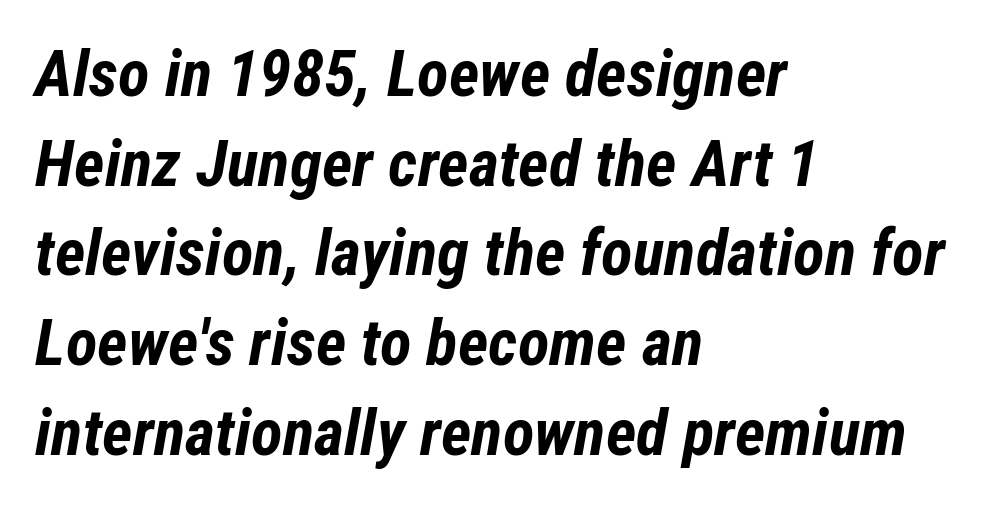
Line beginnings align vertically; line endings do not. You could not count columns in this text — the font is proportionally spaced. This is heavy type, rendered in bold. Rule under the text: the space is simply empty. Italic: yes, the glyphs are oblique. You could call the tracking neutral — neither tight nor loose.
